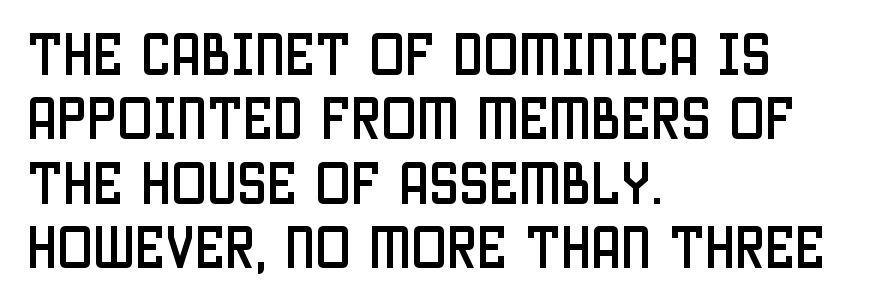
Regarding serifs, this sample does without them. The paragraph has a hard left edge and a soft right edge. Style check: upright. Reading down the column, the eye jumps a familiar distance to each next line.
